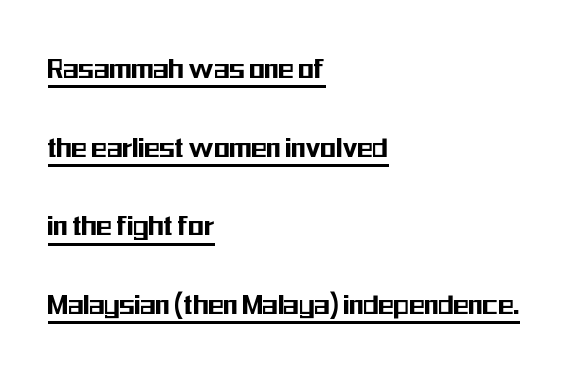
Q: Is the text italic (slanted)? A: No, it is upright.
Q: Is the typeface a serif or a sans-serif typeface? A: Sans-serif.
Q: Is the text underlined? A: Yes.
Q: How is the paragraph aligned? A: Left-aligned.
Q: Is the spacing between letters normal or unusually wide? A: Normal.
Q: Is the spacing between lines tight, normal or loose? A: Loose.
Q: Width (condensed, normal, or wide)? A: Condensed.
Q: Stroke contrast? A: Medium.
Q: x-height? A: Medium.
Q: Monospaced? A: No.
